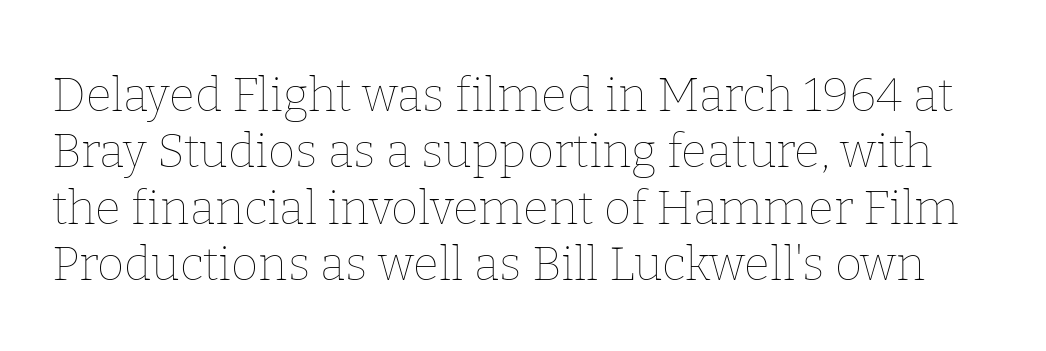
The image shows 47 px thin type, upright; set line spacing 1.2x, normal letter spacing, not underlined; low stroke contrast and a medium x-height.
